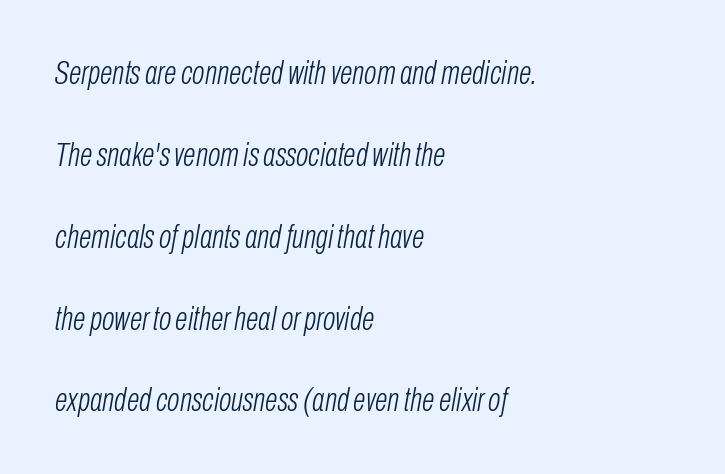
{"italic": "yes", "lean": "right", "slant_degrees": 10, "bold": "no", "weight": "light", "width": "condensed", "stroke_contrast": "low", "x_height": "medium", "monospaced": "no", "underline": "no", "align": "left", "line_spacing": "loose", "line_spacing_ratio": 2.48, "letter_spacing": "normal", "letter_spacing_em": 0.0, "glyph_px": 33}
